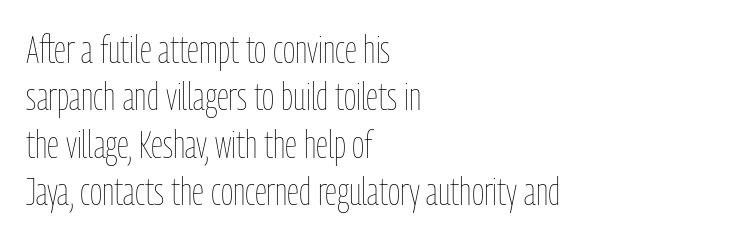
The font sits on the lighter half of the weight spectrum, regular included. Normally led — the rows are evenly, conventionally spaced. The lines are quadded left. A typesetter would call this zero additional tracking.
